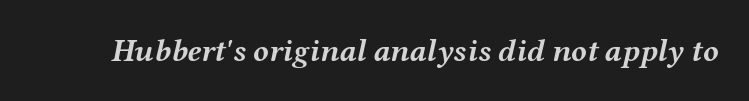
Q: Is the text bold? A: Yes.
Q: Is the text italic (slanted)? A: Yes, it leans right by about 12 degrees.
Q: Is the text underlined? A: No.
Q: Is the spacing between letters normal or unusually wide? A: Normal.
Q: Width (condensed, normal, or wide)? A: Wide.
Q: Stroke contrast? A: Medium.
Q: x-height? A: Medium.
Q: Monospaced? A: No.
